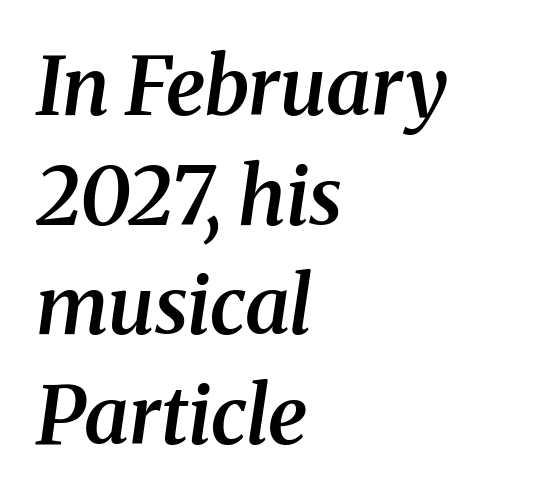
{"serif": "yes", "italic": "yes", "lean": "right", "slant_degrees": 8, "bold": "semi", "weight": "semibold", "width": "normal", "stroke_contrast": "medium", "x_height": "medium", "monospaced": "no", "underline": "no", "align": "left", "line_spacing": "normal", "line_spacing_ratio": 1.37, "letter_spacing": "normal", "letter_spacing_em": 0.0, "glyph_px": 80}
